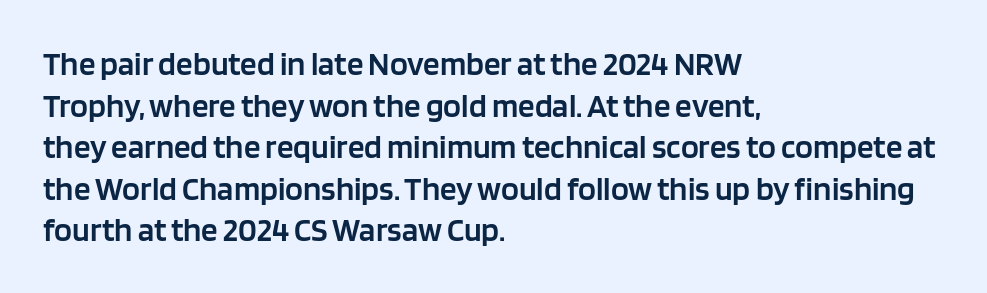
The image shows 33 px semibold sans-serif type, upright; set left-aligned, normal line spacing (1.26x), normal letter spacing, not underlined; low stroke contrast and a large x-height.
